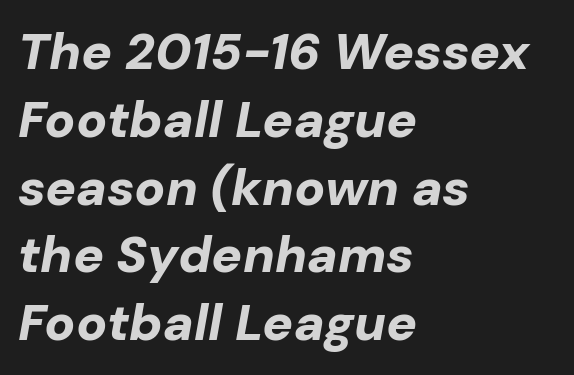
Q: Is the text bold? A: Yes.
Q: Is the text italic (slanted)? A: Yes, it leans right by about 10 degrees.
Q: Is the text underlined? A: No.
Q: How is the paragraph aligned? A: Left-aligned.
Q: Is the spacing between letters normal or unusually wide? A: Normal.
Q: Is the spacing between lines tight, normal or loose? A: Normal.
Q: Width (condensed, normal, or wide)? A: Normal.
Q: Stroke contrast? A: Low.
Q: x-height? A: Medium.
Q: Monospaced? A: No.
